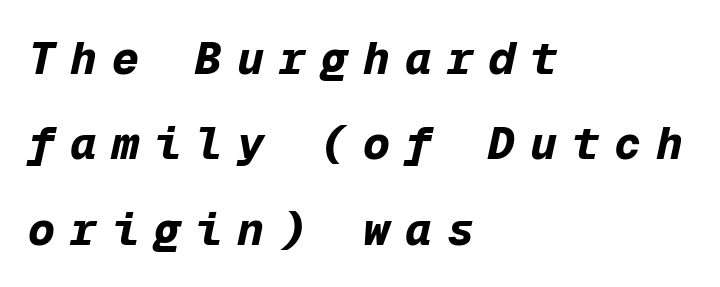
{"italic": "yes", "lean": "right", "slant_degrees": 12, "bold": "yes", "weight": "bold", "width": "normal", "stroke_contrast": "low", "x_height": "medium", "monospaced": "yes", "underline": "no", "align": "left", "line_spacing": "loose", "line_spacing_ratio": 1.9, "letter_spacing": "wide", "letter_spacing_em": 0.33, "glyph_px": 45}
